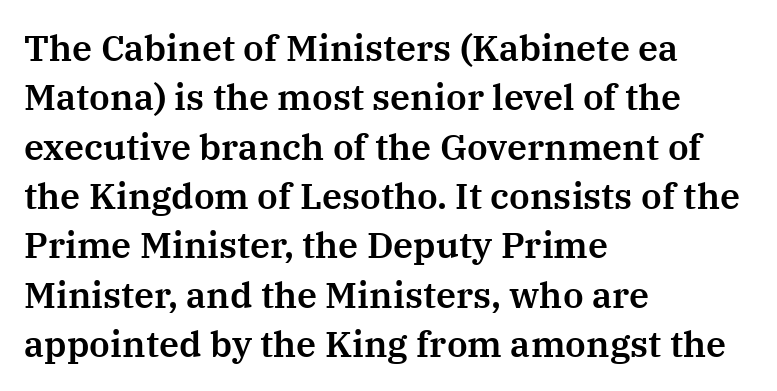
Tracking here is standard; glyphs follow each other at the usual distance. Quick note: interline space is typical. Line starts are locked; line ends wander. This sample has the flowing, uneven cadence of proportional lettering. Italic? Not at all — the glyphs are vertical. Type without underlining.
